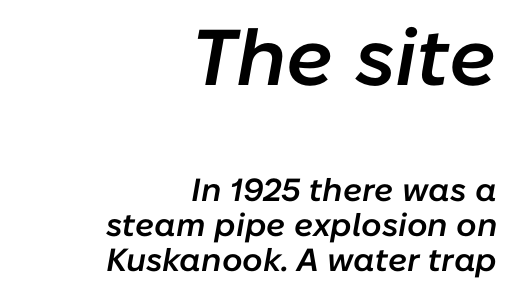
Q: Is the text bold? A: Semi-bold.
Q: Is the text italic (slanted)? A: Yes, it leans right by about 10 degrees.
Q: Is the text underlined? A: No.
Q: How is the paragraph aligned? A: Right-aligned.
Q: Is the spacing between letters normal or unusually wide? A: Normal.
Q: Is the spacing between lines tight, normal or loose? A: Tight.
Q: Which block of text is set in a larger size, the first (top) or the second (bottom)? A: The first (top) one.
Q: Width (condensed, normal, or wide)? A: Normal.
Q: Stroke contrast? A: Low.
Q: x-height? A: Medium.
Q: Monospaced? A: No.
